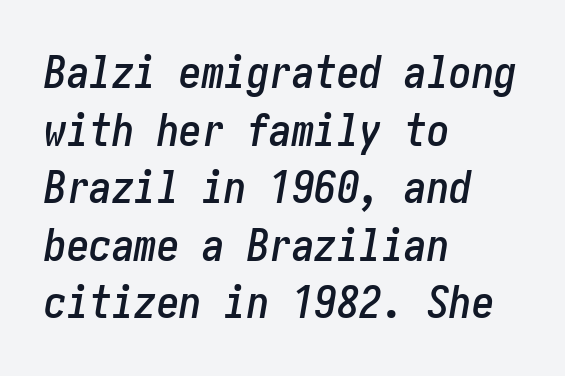
Notice how the stems are inclined rather than vertical — that's the hallmark of italics. The text block is weighted toward the left margin, trailing off unevenly rightward. Only glyphs here, with clear space below each row. A typesetter would call this zero additional tracking. A typesetter would call this leading conventional body-copy spacing.
